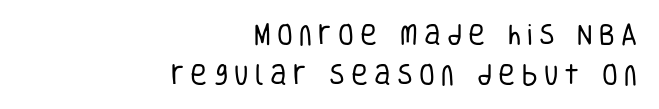
Q: Is the text bold? A: No.
Q: Is the text italic (slanted)? A: No, it is upright.
Q: Is the text underlined? A: No.
Q: How is the paragraph aligned? A: Right-aligned.
Q: Is the spacing between letters normal or unusually wide? A: Unusually wide.
